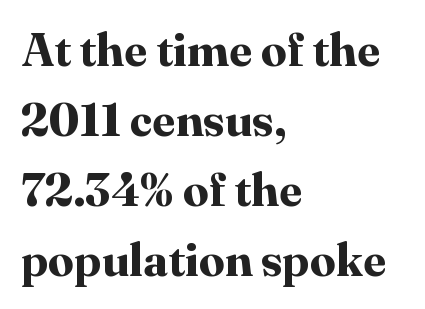
Rule under the text: the space is simply empty. Does the copy run flush right? No — it runs flush left. Students, observe: this is what conventionally led text looks like. Glyph-to-glyph distance matches everyday printed text.
